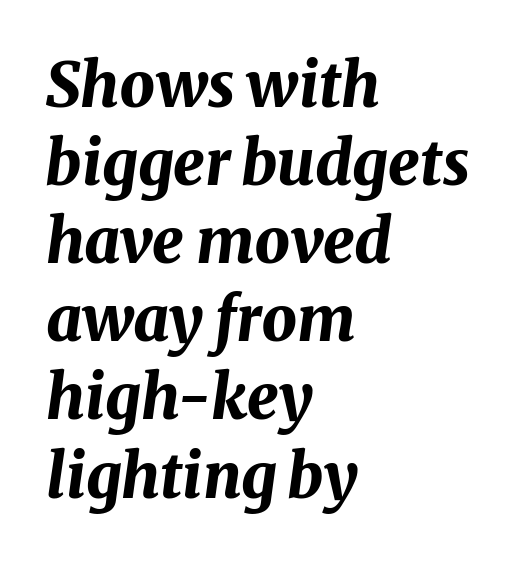
The image shows 62 px bold type, italic (leaning right); set left-aligned, normal line spacing (1.26x), normal letter spacing, not underlined; medium stroke contrast and a medium x-height.
